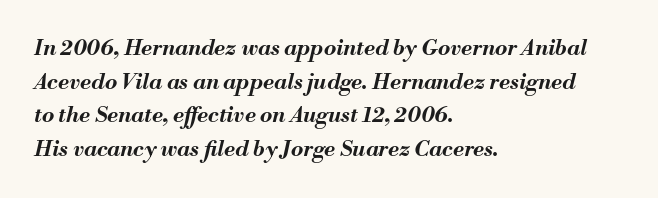
{"italic": "yes", "lean": "right", "slant_degrees": 13, "bold": "yes", "underline": "no", "align": "left", "line_spacing": "normal", "line_spacing_ratio": 1.53, "letter_spacing": "normal", "letter_spacing_em": 0.0, "glyph_px": 22}
